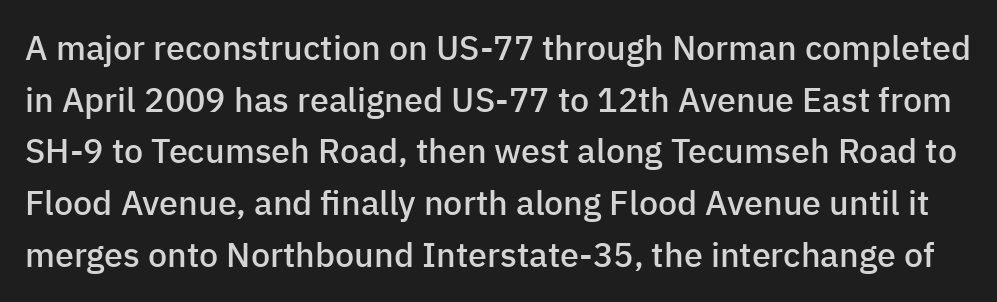
Each glyph is drawn with semibold strokes, heavier than normal yet not fully bold. Stroke terminals: plain, sans-serif. The rendering uses natural spacing where letterforms have individual widths. There is no visible air inserted between adjacent glyphs. Italic: no, the glyphs are upright roman. Honestly, the row spacing looks completely unremarkable.
